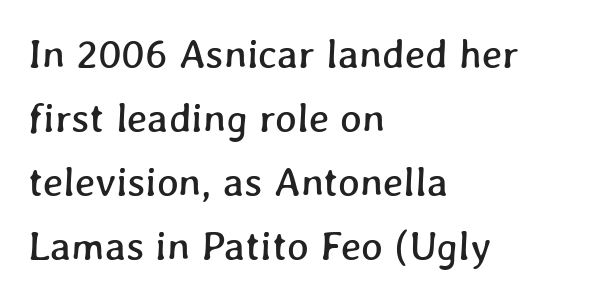
{"width": "normal", "stroke_contrast": "low", "x_height": "medium", "monospaced": "no", "underline": "no", "align": "left", "line_spacing": "normal", "line_spacing_ratio": 1.56, "letter_spacing": "normal", "letter_spacing_em": 0.0, "glyph_px": 41}
